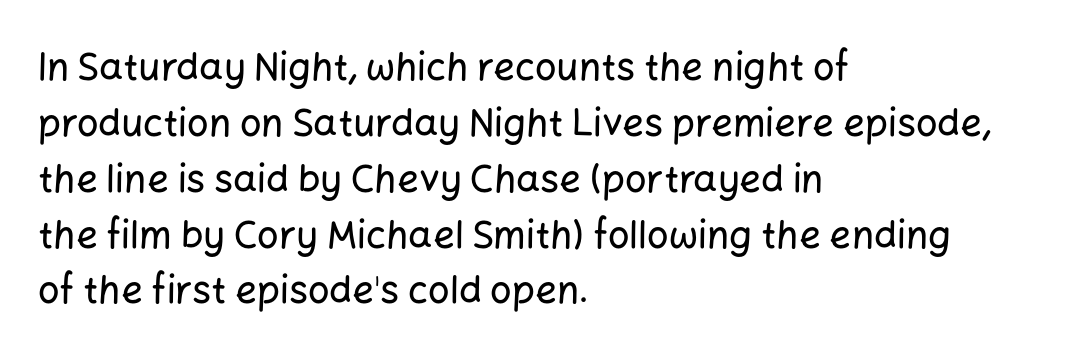
Default kerning and tracking; the words read as compact shapes. The characters display no serif detailing; their extremities are plain. If you drew a line through each stem, it would be perfectly vertical. Clear beneath every line of the passage. Is there much room between lines? A standard amount, neither cramped nor airy. Short and long lines alike share a common starting point at left.
